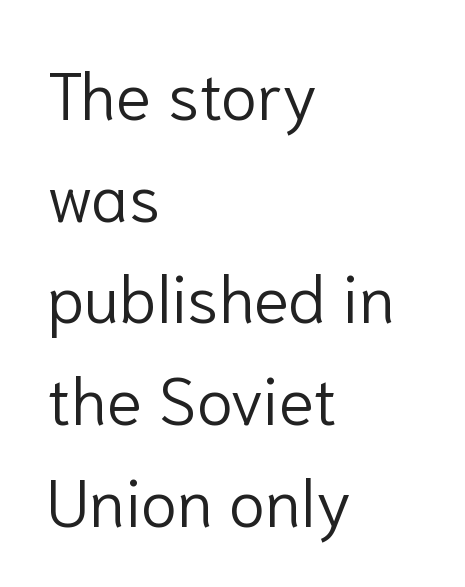
Q: Is the text bold? A: No.
Q: Is the text italic (slanted)? A: No, it is upright.
Q: Is the typeface a serif or a sans-serif typeface? A: Sans-serif.
Q: Is the text underlined? A: No.
Q: How is the paragraph aligned? A: Left-aligned.
Q: Is the spacing between letters normal or unusually wide? A: Normal.
Q: Is the spacing between lines tight, normal or loose? A: Normal.
Q: Width (condensed, normal, or wide)? A: Normal.
Q: Stroke contrast? A: Low.
Q: x-height? A: Medium.
Q: Monospaced? A: No.
